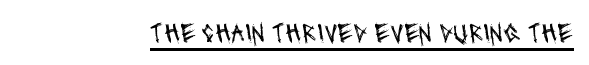
Q: Is the text bold? A: No.
Q: Is the typeface a serif or a sans-serif typeface? A: Sans-serif.
Q: Is the text underlined? A: Yes.
Q: Is the spacing between letters normal or unusually wide? A: Normal.
Q: Width (condensed, normal, or wide)? A: Condensed.
Q: Stroke contrast? A: Medium.
Q: x-height? A: Large.
Q: Monospaced? A: No.
